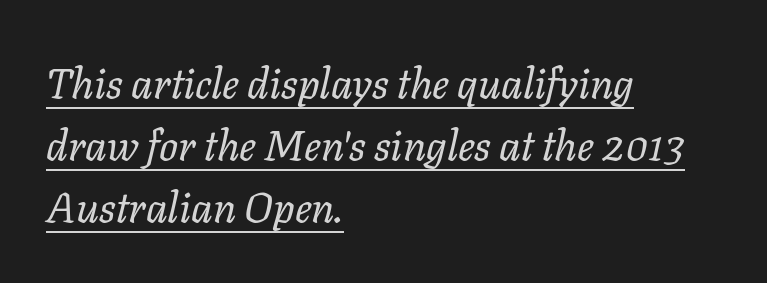
The image shows 42 px regular-weight type, italic (leaning right); set left-aligned, normal line spacing (1.48x), normal letter spacing, underlined; low stroke contrast and a medium x-height.
